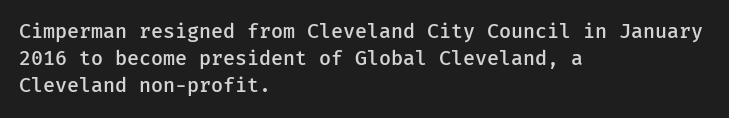
Normally led — the rows are evenly, conventionally spaced. The baseline area is clear. The passage shown is semibold, sitting just below true bold. Style check: upright.
